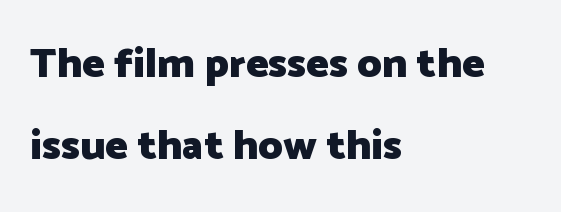
Q: Is the text bold? A: Yes.
Q: Is the text italic (slanted)? A: No, it is upright.
Q: Is the typeface a serif or a sans-serif typeface? A: Sans-serif.
Q: Is the text underlined? A: No.
Q: How is the paragraph aligned? A: Left-aligned.
Q: Is the spacing between letters normal or unusually wide? A: Normal.
Q: Is the spacing between lines tight, normal or loose? A: Loose.
Q: Width (condensed, normal, or wide)? A: Normal.
Q: Stroke contrast? A: Low.
Q: x-height? A: Medium.
Q: Monospaced? A: No.
